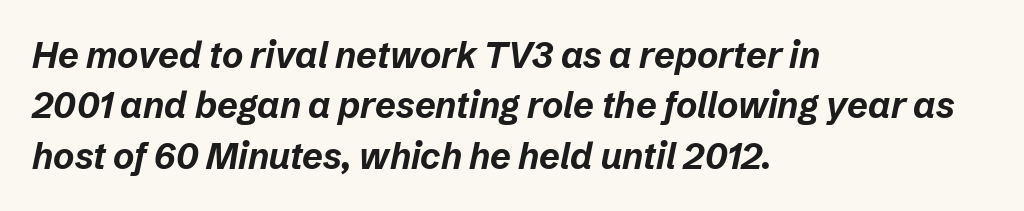
{"italic": "yes", "lean": "right", "slant_degrees": 12, "bold": "yes", "weight": "bold", "width": "normal", "stroke_contrast": "low", "x_height": "medium", "monospaced": "no", "underline": "no", "align": "left", "line_spacing": "normal", "line_spacing_ratio": 1.4, "letter_spacing": "normal", "letter_spacing_em": 0.0, "glyph_px": 36}
